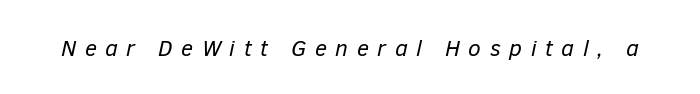
The image shows 23 px text type, italic (leaning right); set unusually wide letter spacing (+0.37 em), not underlined.
